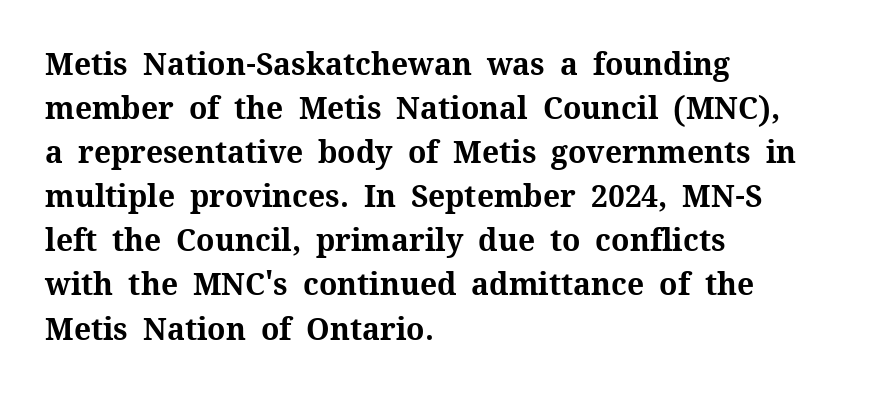
Q: Is the text bold? A: Yes.
Q: Is the text italic (slanted)? A: No, it is upright.
Q: Is the typeface a serif or a sans-serif typeface? A: Serif.
Q: Is the text underlined? A: No.
Q: How is the paragraph aligned? A: Left-aligned.
Q: Is the spacing between letters normal or unusually wide? A: Normal.
Q: Is the spacing between lines tight, normal or loose? A: Normal.
Q: Width (condensed, normal, or wide)? A: Normal.
Q: Stroke contrast? A: Medium.
Q: x-height? A: Medium.
Q: Monospaced? A: No.
